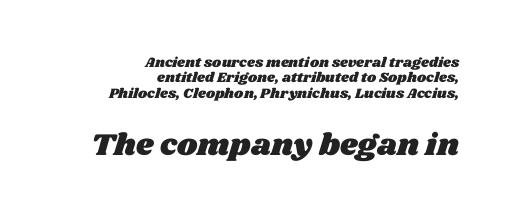
Horizontally, the lines are justified to the trailing edge only. The emphasis by scale lands on block number two, below. Descenders are the only things crossing below the line. In terms of leading, this rendering errs on the cramped side. Here the designer chose a conventional face with non-uniform glyph widths.
